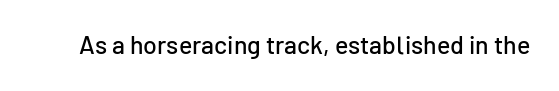
If you drew a line through each stem, it would be perfectly vertical. Characters follow at the spacing the type designer built in. The words here are not underlined.
